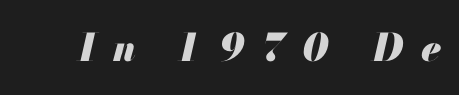
Is this a fixed-width face? No — the glyphs have proportional, varying widths. Descender tails drop into unmarked territory. Is the letter spacing exaggerated? Yes — the characters are pushed far apart. Emphasis by weight is at full strength: bold. An italicized treatment has been applied to the whole sample.
